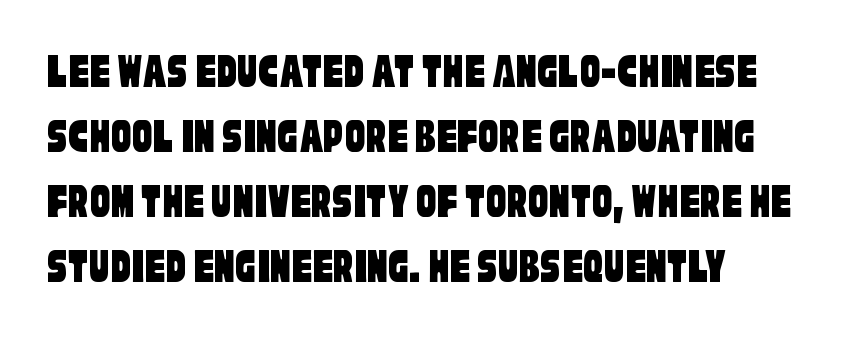
Here the designer chose a conventional face with non-uniform glyph widths. The rendering shows plain stroke endings on the letterforms — a sans-serif design. The passage shown is not underscored anywhere. Does extra space separate the letters? No, they use regular spacing. Summary of vertical rhythm: regular, with standard interline spacing. Compared with a centered layout, this one pins lines to the left instead.
